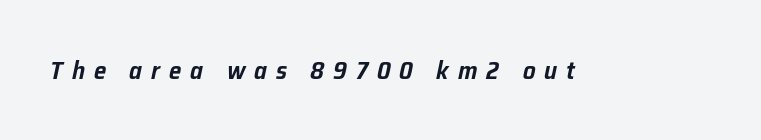
{"italic": "yes", "lean": "right", "slant_degrees": 12, "underline": "no", "letter_spacing": "wide", "letter_spacing_em": 0.36, "glyph_px": 25}
